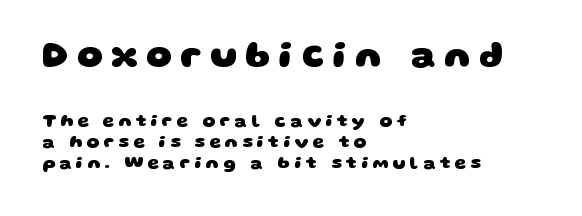
The image shows 36 px heavy, wide sans-serif type; set left-aligned, line spacing 1.19x, unusually wide letter spacing (+0.23 em), not underlined; the first (top) block is 2.0x larger; low stroke contrast and a large x-height.
